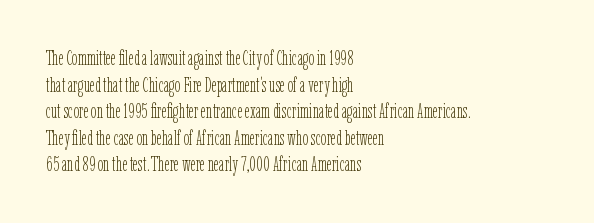
Q: Is the text bold? A: No.
Q: Is the text italic (slanted)? A: No, it is upright.
Q: Is the text underlined? A: No.
Q: How is the paragraph aligned? A: Left-aligned.
Q: Is the spacing between letters normal or unusually wide? A: Normal.
Q: Is the spacing between lines tight, normal or loose? A: Normal.
